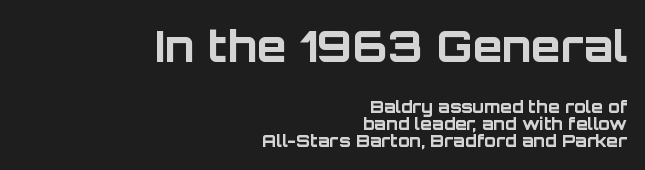
{"serif": "no", "italic": "no", "bold": "yes", "weight": "bold", "width": "normal", "stroke_contrast": "low", "x_height": "large", "monospaced": "no", "underline": "no", "align": "right", "line_spacing": "tight", "line_spacing_ratio": 0.99, "letter_spacing": "normal", "letter_spacing_em": 0.0, "larger_block": "first", "size_ratio": 2.53, "glyph_px": 43}
